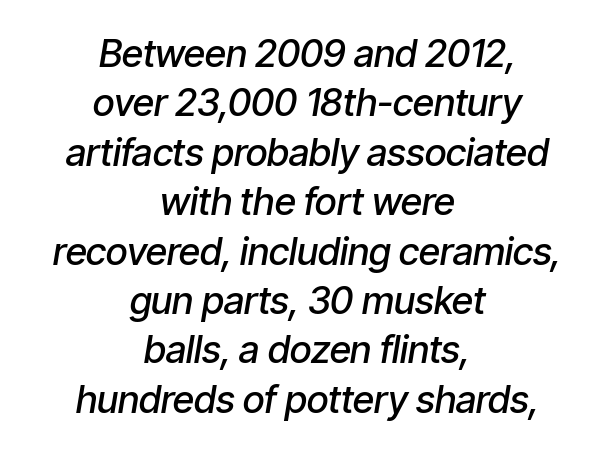
The image shows 38 px semibold, condensed type, italic (leaning right); set centered, normal line spacing (1.3x), normal letter spacing, not underlined; low stroke contrast and a medium x-height.
